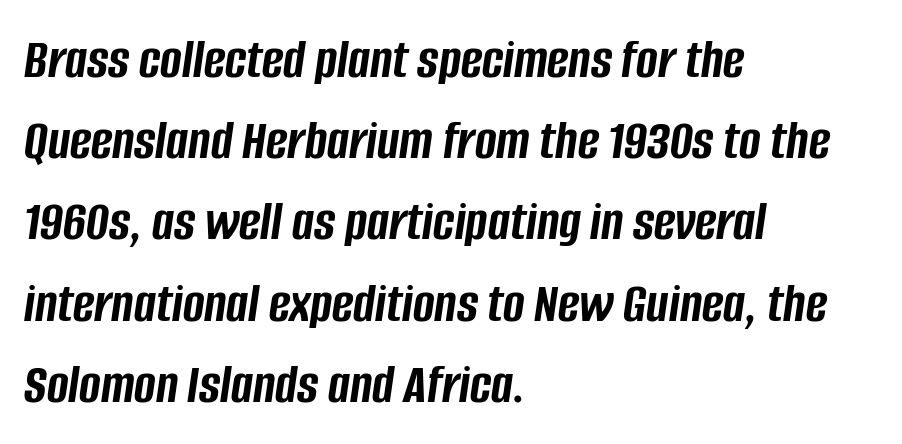
Heavy-handed strokes throughout: this text is bold. Caption: multi-line text, flush left, ragged right. Clear beneath every line of the passage. The letters sit at their default tracking, neither squeezed nor spread. Character widths vary here, with narrow letters taking less room than wide ones. Rows of type keep a routine distance in the vertical direction.
